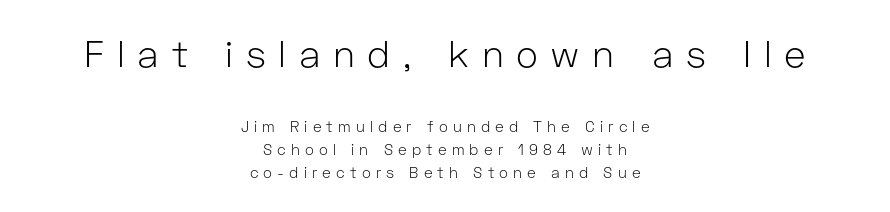
The image shows 37 px light sans-serif type, upright; set centered, normal line spacing (1.54x), unusually wide letter spacing (+0.34 em), not underlined; the first (top) block is 2.47x larger; low stroke contrast and a medium x-height.
